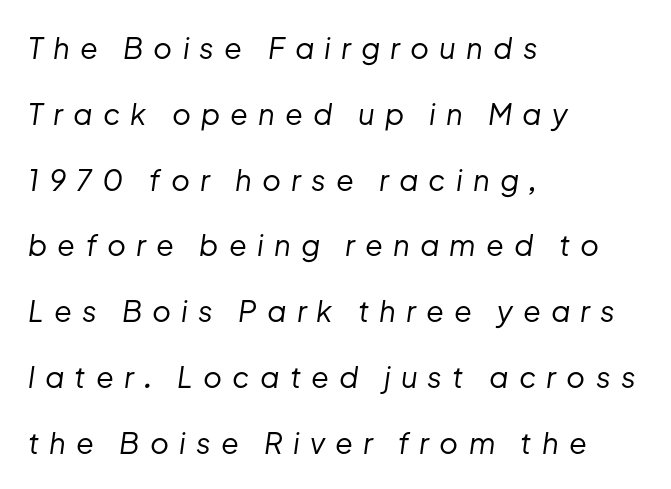
The image shows 29 px regular-weight type, italic (leaning right); set left-aligned, loose line spacing (2.27x), unusually wide letter spacing (+0.35 em), not underlined; low stroke contrast and a medium x-height.
